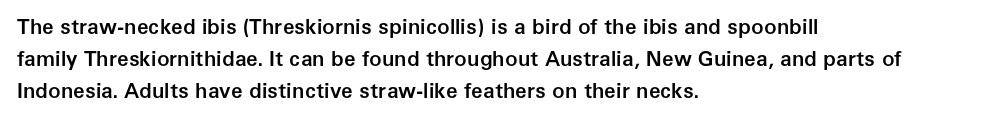
{"italic": "no", "bold": "semi", "underline": "no", "align": "left", "line_spacing": "normal", "line_spacing_ratio": 1.52, "letter_spacing": "normal", "letter_spacing_em": 0.0, "glyph_px": 21}
